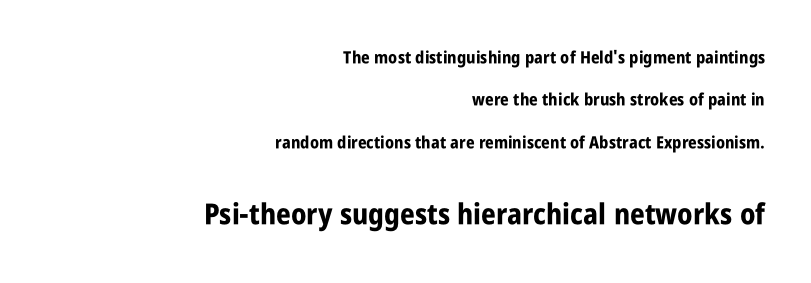
{"serif": "no", "italic": "no", "bold": "yes", "weight": "bold", "width": "condensed", "stroke_contrast": "low", "x_height": "large", "monospaced": "no", "underline": "no", "align": "right", "line_spacing": "loose", "line_spacing_ratio": 2.49, "letter_spacing": "normal", "letter_spacing_em": 0.0, "larger_block": "second", "size_ratio": 1.71, "glyph_px": 29}
